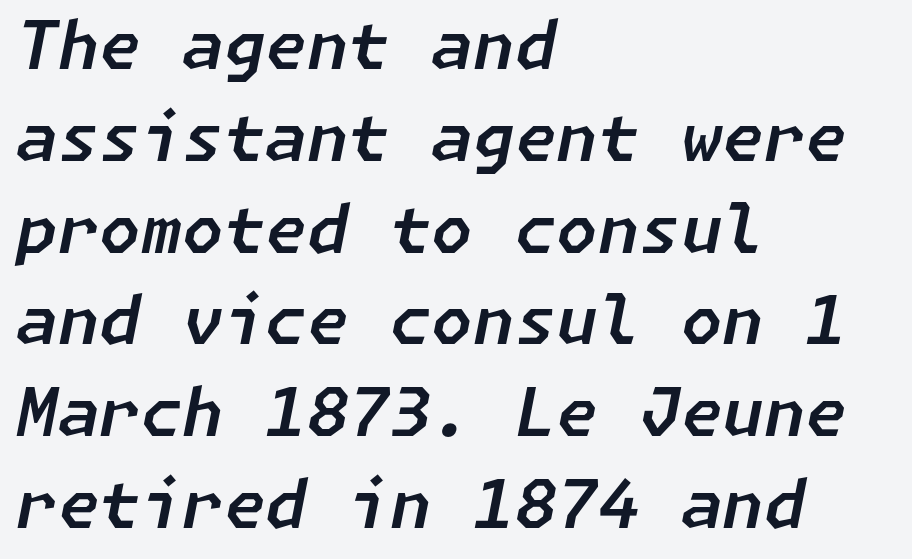
{"italic": "yes", "lean": "right", "slant_degrees": 11, "width": "normal", "stroke_contrast": "low", "x_height": "medium", "underline": "no", "align": "left", "line_spacing": "normal", "line_spacing_ratio": 1.37, "letter_spacing": "normal", "letter_spacing_em": 0.0, "glyph_px": 67}
